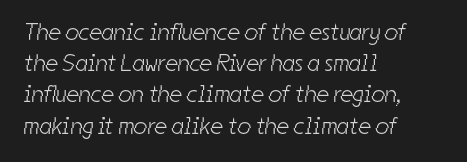
Q: Is the text bold? A: No.
Q: Is the text underlined? A: No.
Q: How is the paragraph aligned? A: Left-aligned.
Q: Is the spacing between letters normal or unusually wide? A: Normal.
Q: Is the spacing between lines tight, normal or loose? A: Normal.
